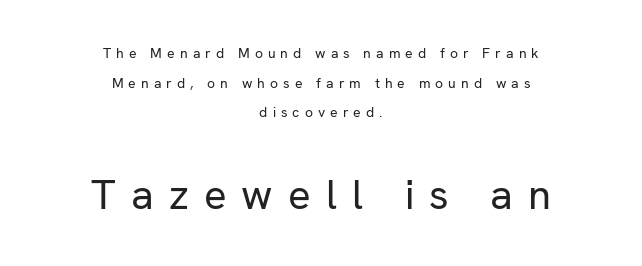
The type is letterspaced generously, with wide tracking. Stroke mass is kept to a normal reading level or below. A clean baseline with only descenders dipping below it. Leading: increased.
